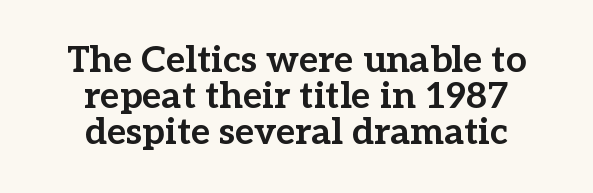
{"serif": "yes", "italic": "no", "bold": "yes", "weight": "bold", "width": "normal", "stroke_contrast": "low", "x_height": "medium", "monospaced": "no", "underline": "no", "align": "center", "line_spacing": "tight", "line_spacing_ratio": 0.97, "letter_spacing": "normal", "letter_spacing_em": 0.0, "glyph_px": 37}
